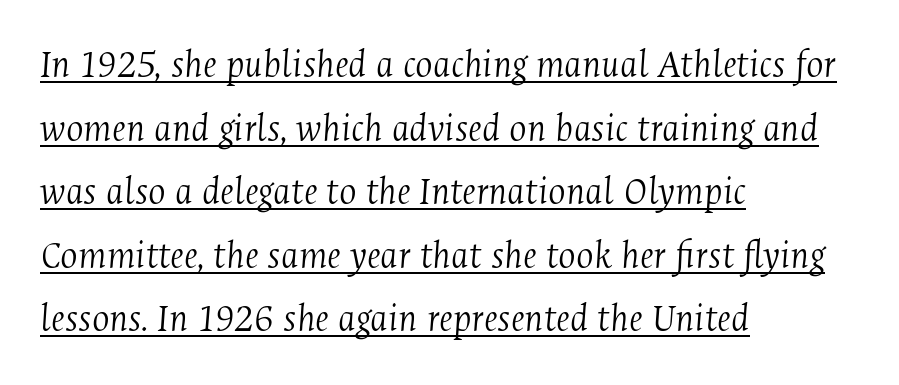
The image shows 41 px light, condensed serif type, italic (leaning right); set left-aligned, normal line spacing (1.55x), normal letter spacing, underlined; medium stroke contrast and a medium x-height.
